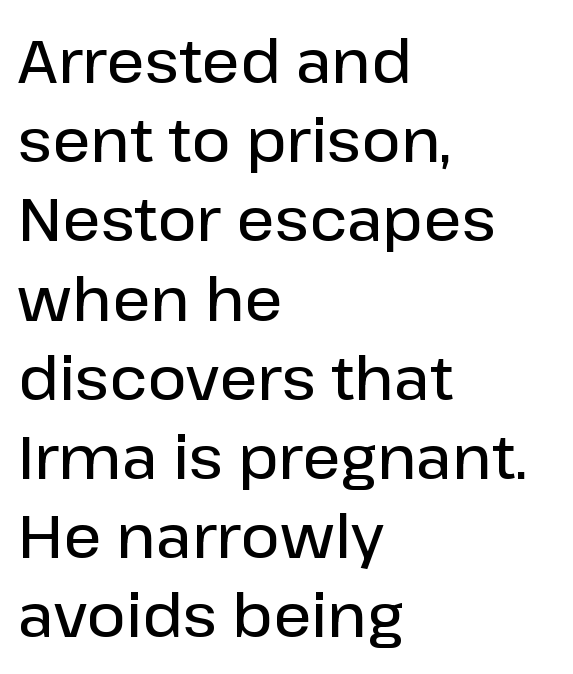
Q: Is the text bold? A: Semi-bold.
Q: Is the text italic (slanted)? A: No, it is upright.
Q: Is the typeface a serif or a sans-serif typeface? A: Sans-serif.
Q: Is the text underlined? A: No.
Q: How is the paragraph aligned? A: Left-aligned.
Q: Is the spacing between letters normal or unusually wide? A: Normal.
Q: Is the spacing between lines tight, normal or loose? A: Normal.
Q: Width (condensed, normal, or wide)? A: Normal.
Q: Stroke contrast? A: Low.
Q: x-height? A: Medium.
Q: Monospaced? A: No.
